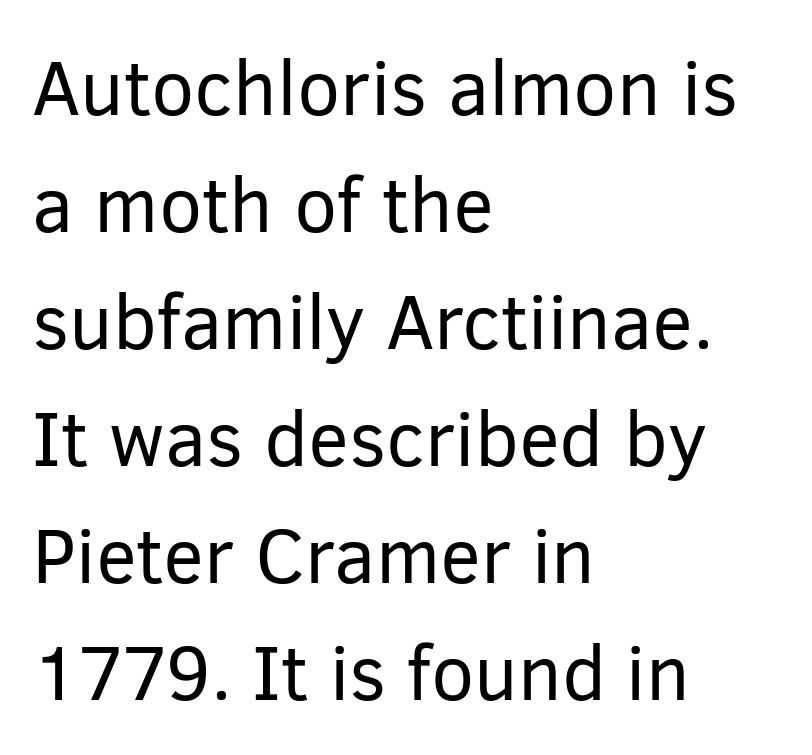
Stems and bowls with no extra thickness — not bold. This rendering leaves character spacing at its baseline value. This sample uses a sans-serif face. In terms of leading, this rendering sits right in the middle.
